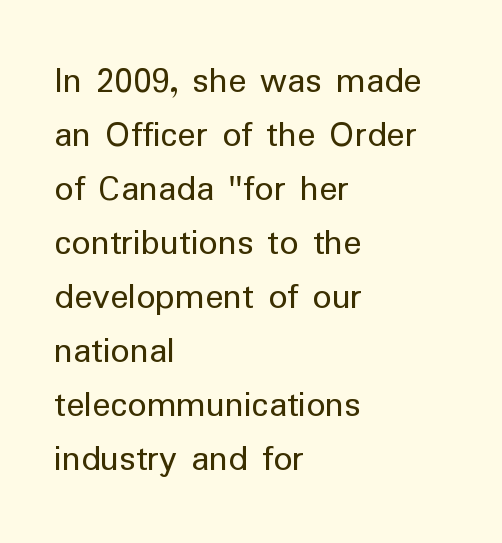
Q: Is the text bold? A: No.
Q: Is the text italic (slanted)? A: No, it is upright.
Q: Is the typeface a serif or a sans-serif typeface? A: Sans-serif.
Q: Is the text underlined? A: No.
Q: How is the paragraph aligned? A: Left-aligned.
Q: Is the spacing between letters normal or unusually wide? A: Normal.
Q: Is the spacing between lines tight, normal or loose? A: Normal.
Q: Width (condensed, normal, or wide)? A: Normal.
Q: Stroke contrast? A: Low.
Q: x-height? A: Medium.
Q: Monospaced? A: No.
